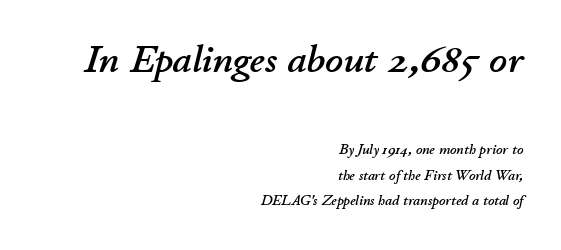
The image shows 39 px text type, italic (leaning right); set right-aligned, line spacing 1.84x, normal letter spacing, not underlined; the first (top) block is 2.79x larger; low stroke contrast and a small x-height.
